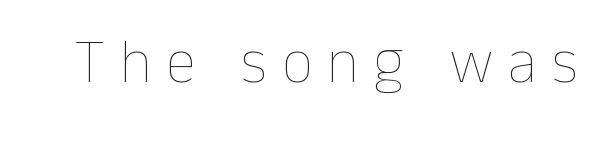
{"italic": "no", "bold": "no", "weight": "thin", "width": "normal", "stroke_contrast": "low", "x_height": "medium", "monospaced": "no", "underline": "no", "letter_spacing": "wide", "letter_spacing_em": 0.23, "glyph_px": 62}
